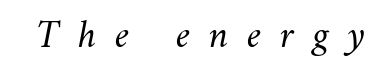
Q: Is the text bold? A: No.
Q: Is the text italic (slanted)? A: Yes, it leans right by about 11 degrees.
Q: Is the text underlined? A: No.
Q: Is the spacing between letters normal or unusually wide? A: Unusually wide.
Q: Width (condensed, normal, or wide)? A: Normal.
Q: Stroke contrast? A: Medium.
Q: x-height? A: Small.
Q: Monospaced? A: No.
